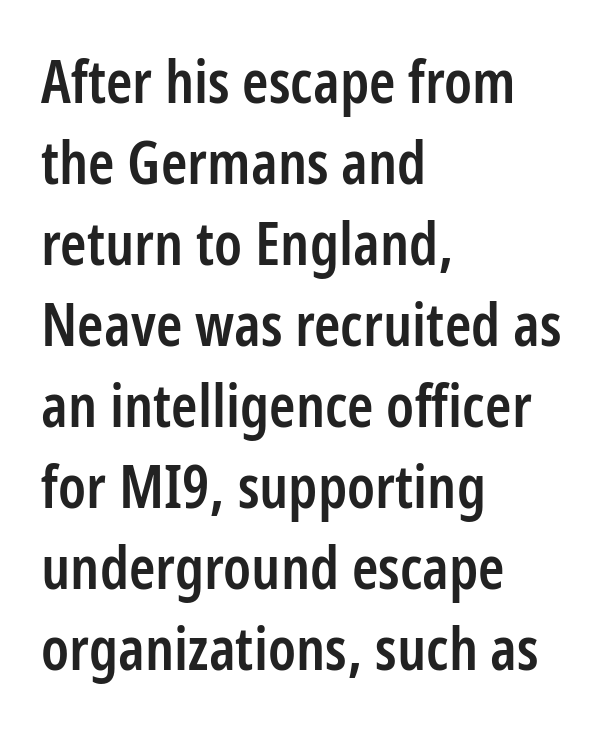
The image shows 60 px semibold, condensed sans-serif type, upright; set left-aligned, normal line spacing (1.35x), normal letter spacing, not underlined; low stroke contrast and a medium x-height.
